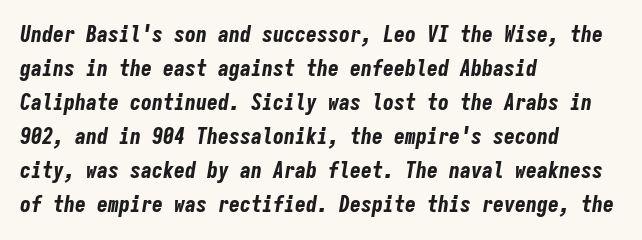
This sample uses plain, unmodified letter spacing. The font's italic variant was chosen for this text. The passage is arranged the way most books set body copy — flush left. Plenty of ink on the page — the face is bold. Plain, unruled lines of type.
